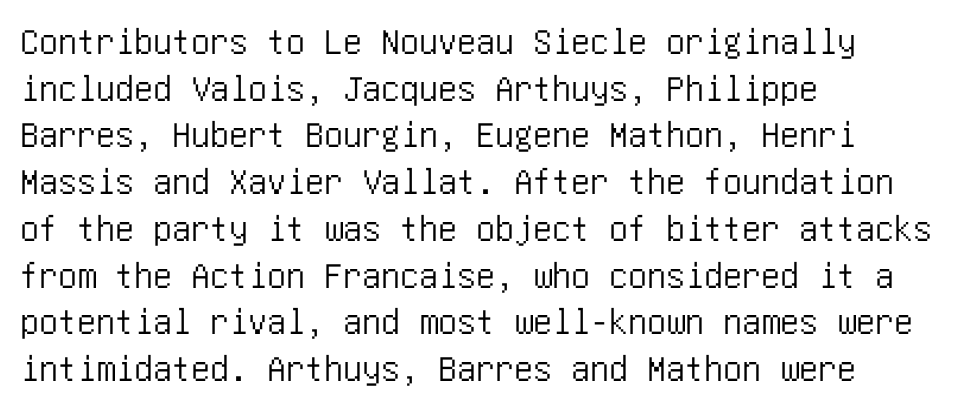
Rule under the text: the space is simply empty. There is no visible air inserted between adjacent glyphs. Typeset ragged right — the left edge is the straight one. Does the type have serifs? No, each stem ends abruptly.
